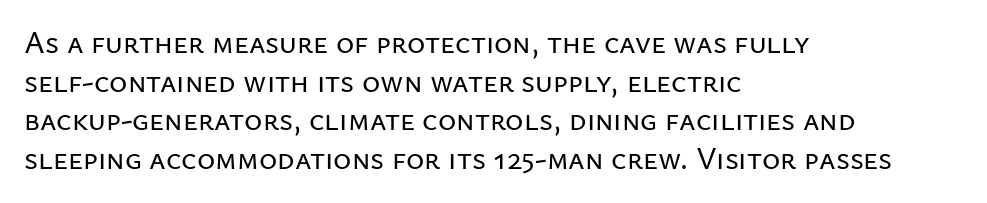
The image shows 31 px sans-serif type, upright; set left-aligned, normal line spacing (1.25x), normal letter spacing, not underlined; low stroke contrast and a medium x-height.
